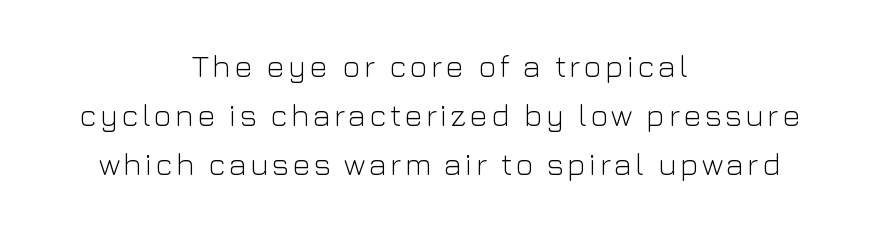
{"serif": "no", "italic": "no", "bold": "no", "weight": "light", "width": "normal", "stroke_contrast": "low", "x_height": "medium", "monospaced": "no", "underline": "no", "align": "center", "line_spacing": "normal", "line_spacing_ratio": 1.58, "glyph_px": 31}
